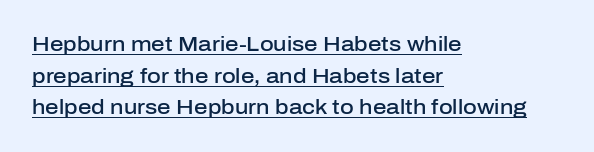
The image shows 21 px text type, upright; set left-aligned, normal line spacing (1.51x), normal letter spacing, underlined.
